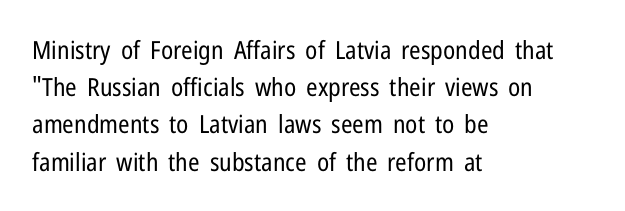
Q: Is the text bold? A: No.
Q: Is the text italic (slanted)? A: No, it is upright.
Q: Is the text underlined? A: No.
Q: How is the paragraph aligned? A: Left-aligned.
Q: Is the spacing between letters normal or unusually wide? A: Normal.
Q: Is the spacing between lines tight, normal or loose? A: Normal.
